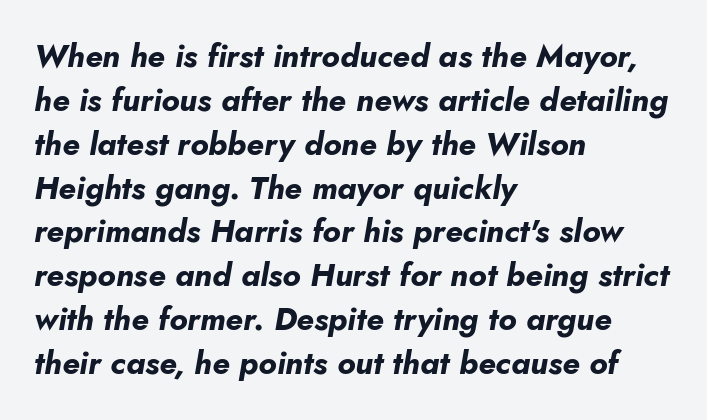
The image shows 32 px bold type, italic (leaning right); set left-aligned, normal line spacing (1.37x), normal letter spacing, not underlined; low stroke contrast and a small x-height.
